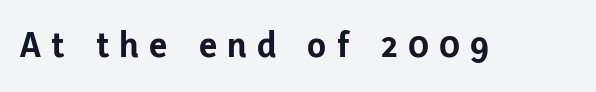
You could only call the tracking loose — the letters float apart. Upright lettering throughout. Think of a printed novel: that variable character pitch is what you see here. Any mark beneath the type? The region is blank.
